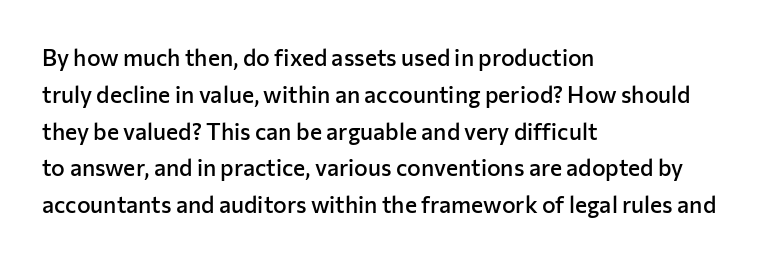
The image shows 23 px text type, upright; set left-aligned, normal line spacing (1.6x), normal letter spacing, not underlined.
